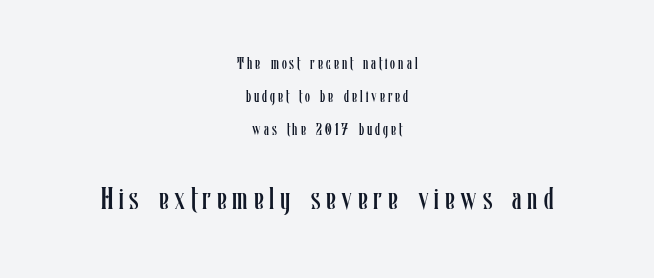
Decoration check: the copy has no underline. This block would shrink considerably if given ordinary leading; it's expanded now. Of the two passages, the one underneath uses the larger point size. A quiet, ordinary-to-light weight characterises the typeface. When letters stand straight like this, we call the style roman or upright.
